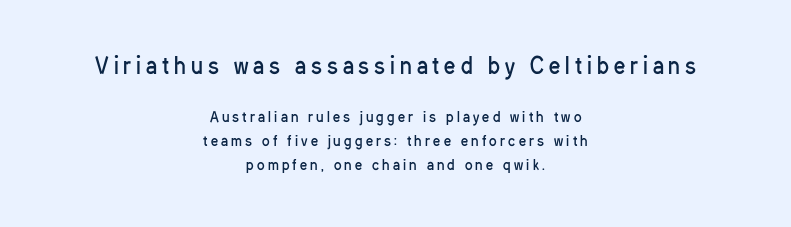
The image shows 22 px text type, upright; set centered, line spacing 1.73x, unusually wide letter spacing (+0.23 em), not underlined; the first (top) block is 1.57x larger.
